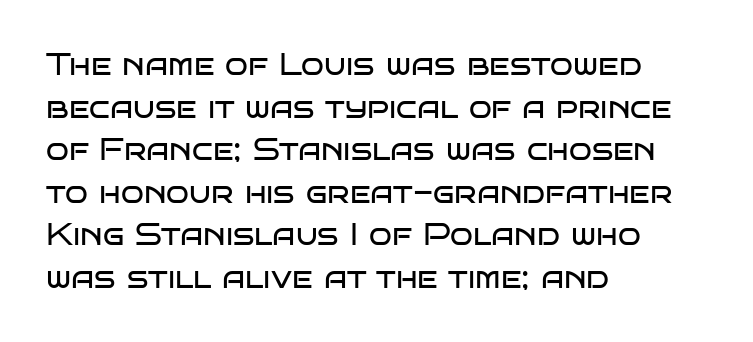
Q: Is the text bold? A: No.
Q: Is the text italic (slanted)? A: No, it is upright.
Q: Is the typeface a serif or a sans-serif typeface? A: Sans-serif.
Q: Is the text underlined? A: No.
Q: How is the paragraph aligned? A: Left-aligned.
Q: Is the spacing between letters normal or unusually wide? A: Normal.
Q: Is the spacing between lines tight, normal or loose? A: Normal.
Q: Width (condensed, normal, or wide)? A: Wide.
Q: Stroke contrast? A: Low.
Q: x-height? A: Large.
Q: Monospaced? A: No.
